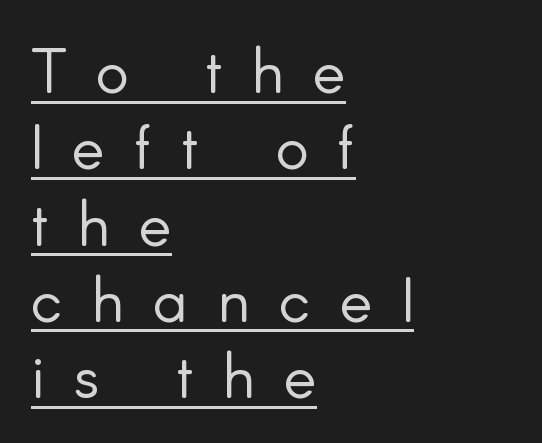
The type sits square on the baseline with zero lean. What kind of face is this? One without serifs — a sans. The typesetter has applied underlining to the passage shown. Counters stay open thanks to moderate or lighter strokes. The face used here is proportionally spaced, like ordinary book or web type.
